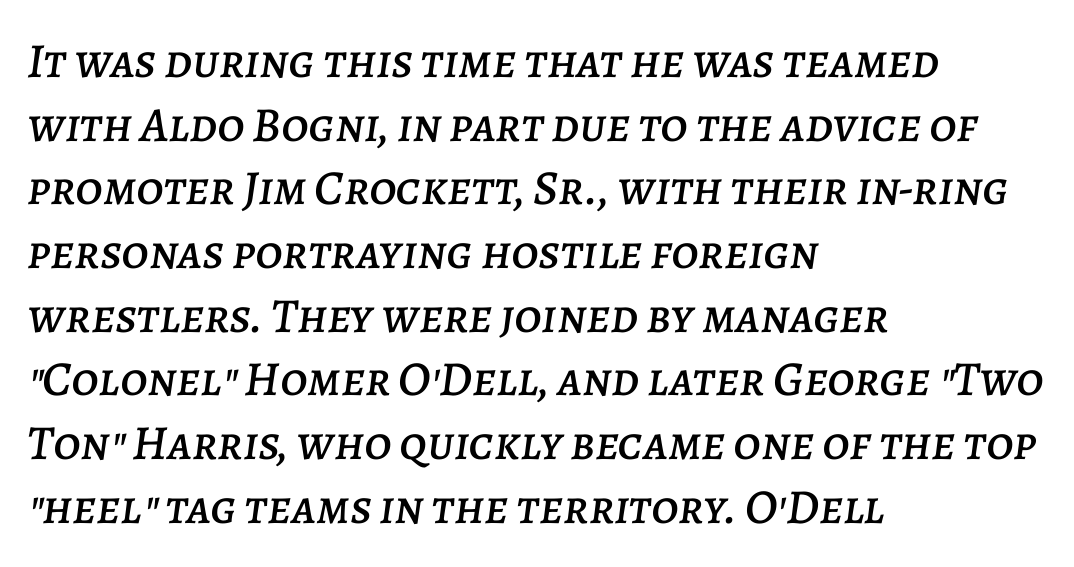
The image shows 49 px text type, italic (leaning right); set left-aligned, normal line spacing (1.3x), normal letter spacing, not underlined; low stroke contrast and a large x-height.
